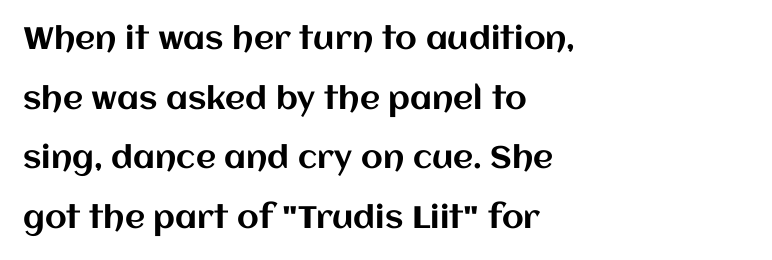
Q: Is the text italic (slanted)? A: No, it is upright.
Q: Is the text underlined? A: No.
Q: How is the paragraph aligned? A: Left-aligned.
Q: Is the spacing between letters normal or unusually wide? A: Normal.
Q: Is the spacing between lines tight, normal or loose? A: Loose.
Q: Width (condensed, normal, or wide)? A: Normal.
Q: Stroke contrast? A: Medium.
Q: x-height? A: Large.
Q: Monospaced? A: No.
